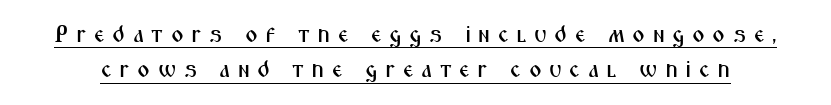
The image shows 24 px text type, upright; set normal line spacing (1.47x), unusually wide letter spacing (+0.31 em), underlined.
